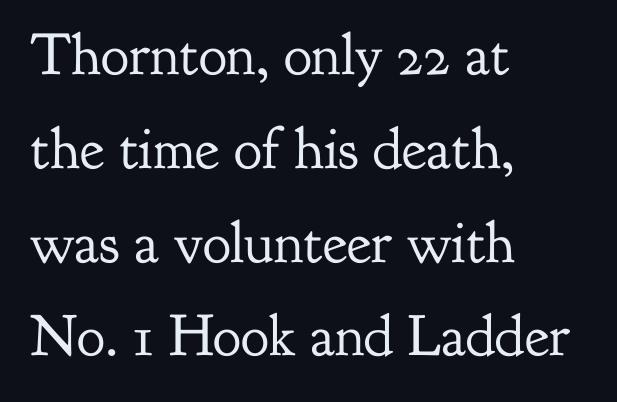
The gap between lines stays unmarked. In terms of letterspacing, this is plain default setting. The rendering uses a moderate line-height, typical for paragraphs. Character widths vary here, with narrow letters taking less room than wide ones.
